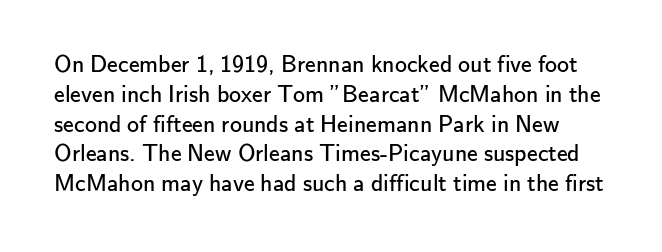
No letter is thick-stroked: the sample isn't bold. Honestly, the letter spacing is just normal — you wouldn't notice it. Each row of text sits above clean, open space. Posture: straight, roman, zero tilt.
